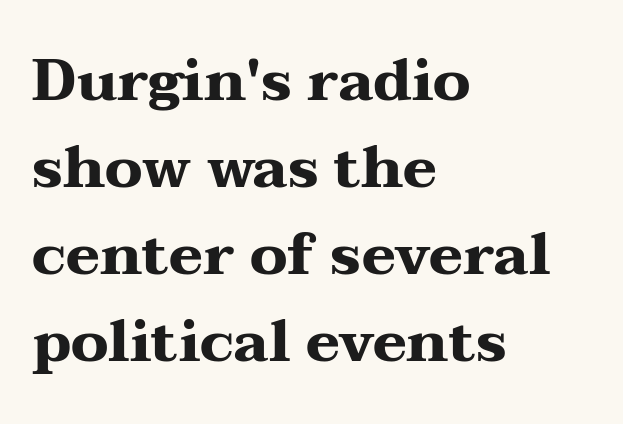
The image shows 58 px heavy, wide serif type, upright; set left-aligned, normal line spacing (1.5x), normal letter spacing, not underlined; medium stroke contrast and a medium x-height.
